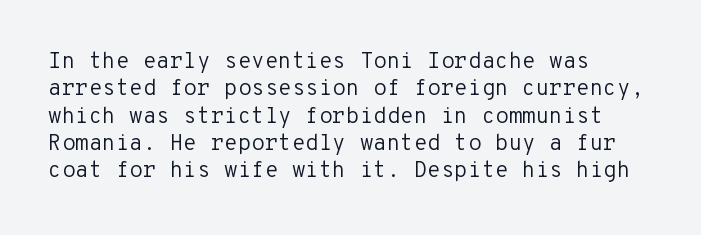
The image shows 22 px text type, upright; set left-aligned, line spacing 1.24x, normal letter spacing, not underlined.
